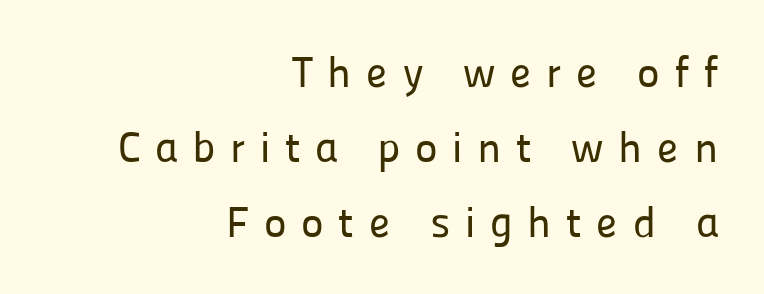
Does the type have serifs? No, each stem ends abruptly. Bare-footed words on every line. This is the regular roman posture of the typeface. Inter-character spacing is expanded well beyond the font's built-in metrics.
